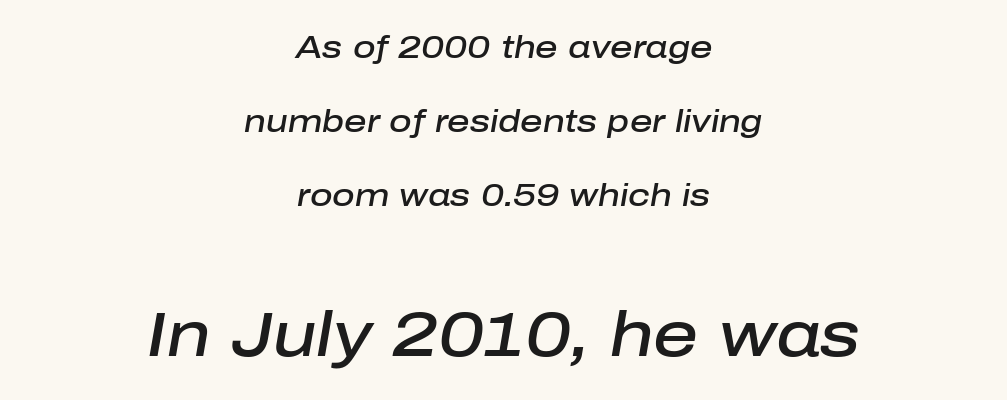
The rendering uses a large line-height, opening up the rows. Words appear dense and cohesive because spacing is normal. Quick note: underline off. This sample has the flowing, uneven cadence of proportional lettering. Would a proofreader flag this as italicized? Yes. Its strokes are somewhat broadened, the hallmark of semibold type.
